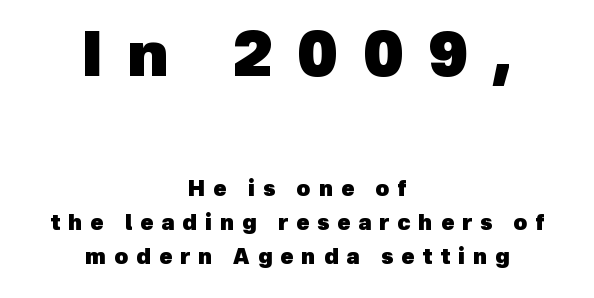
Heavy, bold letterforms. Is this a sans? Yes — the strokes have no serifs. Which margin do the lines hug? Neither — every line sits in the middle. The tracking reads as deliberately expanded to a designer's eye. The line-height multiplier appears to be the usual default. The face used here is proportionally spaced, like ordinary book or web type.
